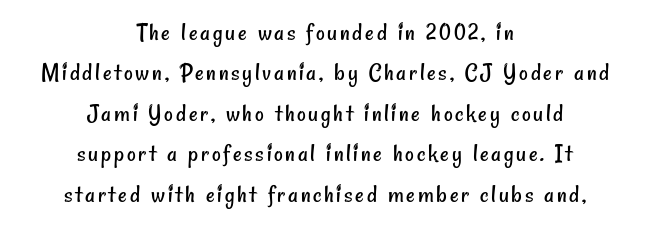
The image shows 27 px text type; set centered, normal line spacing (1.5x), not underlined.
